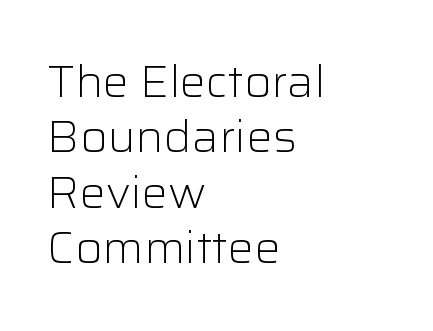
{"serif": "no", "italic": "no", "bold": "no", "weight": "light", "width": "normal", "stroke_contrast": "low", "x_height": "medium", "monospaced": "no", "underline": "no", "align": "left", "line_spacing": "normal", "line_spacing_ratio": 1.26, "letter_spacing": "normal", "letter_spacing_em": 0.0, "glyph_px": 44}
